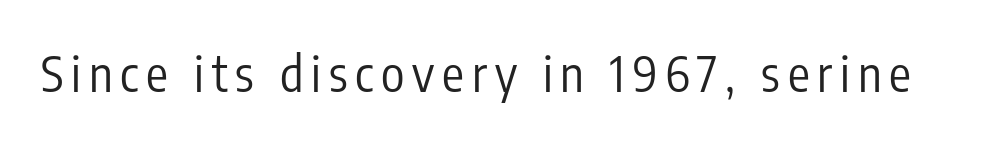
{"serif": "no", "italic": "no", "bold": "no", "weight": "regular", "width": "condensed", "stroke_contrast": "low", "x_height": "medium", "monospaced": "no", "underline": "no", "glyph_px": 49}
